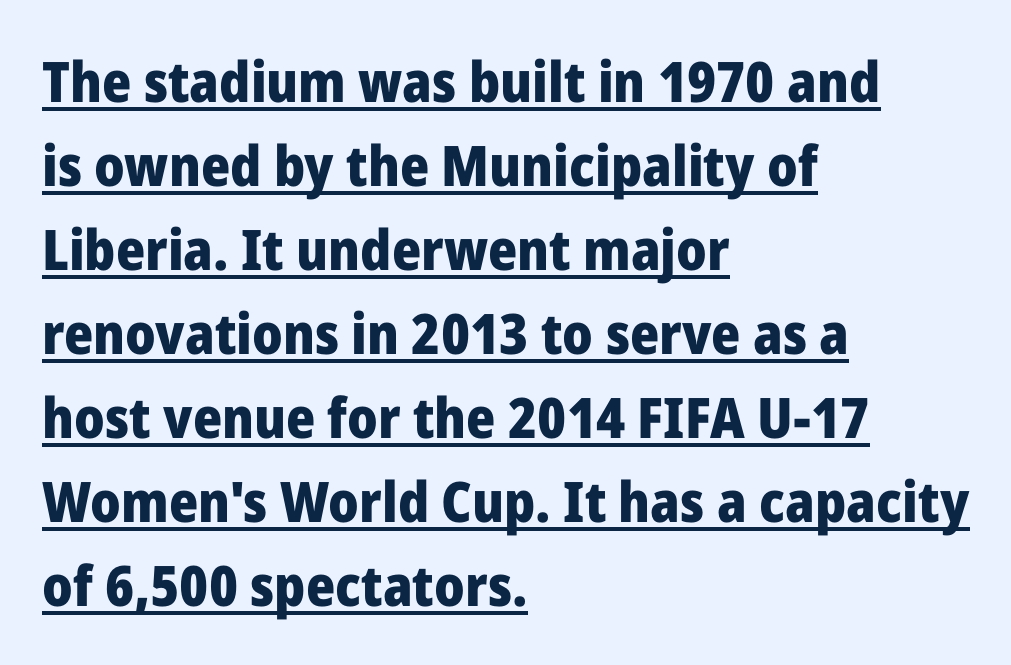
{"serif": "no", "italic": "no", "bold": "yes", "weight": "heavy", "width": "normal", "stroke_contrast": "low", "x_height": "medium", "monospaced": "no", "underline": "yes", "align": "left", "line_spacing": "normal", "line_spacing_ratio": 1.5, "letter_spacing": "normal", "letter_spacing_em": 0.0, "glyph_px": 56}
